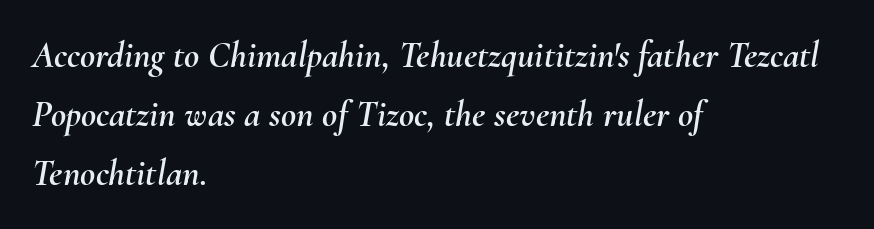
{"italic": "yes", "lean": "right", "slant_degrees": 10, "width": "normal", "stroke_contrast": "medium", "x_height": "small", "monospaced": "no", "underline": "no", "align": "left", "line_spacing": "normal", "line_spacing_ratio": 1.6, "letter_spacing": "normal", "letter_spacing_em": 0.0, "glyph_px": 37}
